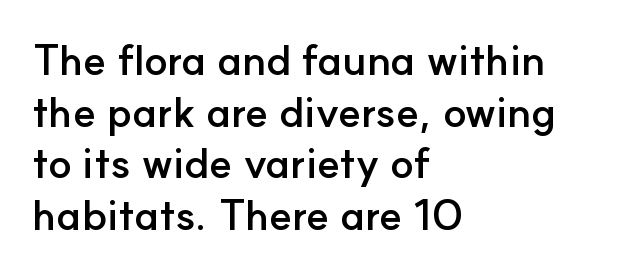
The image shows 43 px semibold sans-serif type, upright; set left-aligned, line spacing 1.2x, normal letter spacing, not underlined; low stroke contrast and a small x-height.
